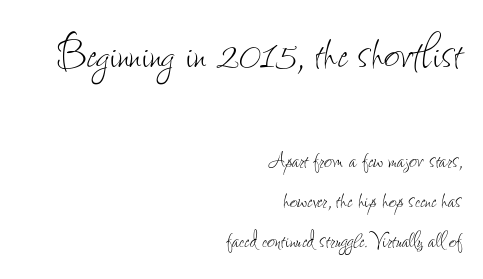
The setting favours the right margin, as signatures and pull-quotes sometimes do. Nothing unusual about the tracking: characters are spaced as the font intends. Does the leading feel generous? No, just average. Check the space under the baseline: it is left empty. The cut favours lightness, reaching ordinary text weight at its darkest.
